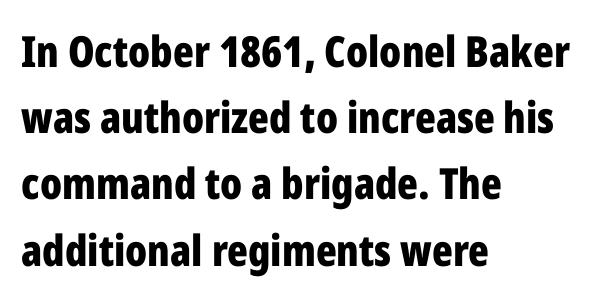
Caption: multi-line text, flush left, ragged right. Thick stems and heavy bowls — unmistakably bold. Rule under the text: the space is simply empty. Spacing between characters is what you'd get straight out of the box. Nothing sits at the stroke ends, so this counts as sans-serif.
